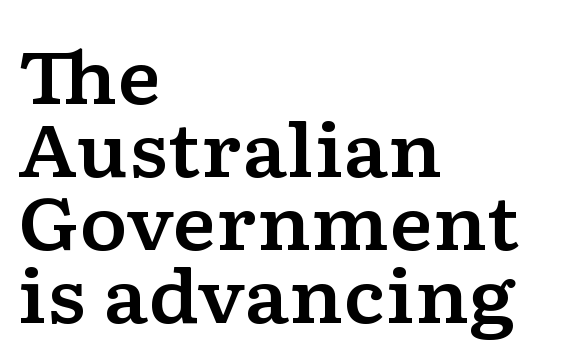
Q: Is the text italic (slanted)? A: No, it is upright.
Q: Is the typeface a serif or a sans-serif typeface? A: Serif.
Q: Is the text underlined? A: No.
Q: How is the paragraph aligned? A: Left-aligned.
Q: Is the spacing between letters normal or unusually wide? A: Normal.
Q: Is the spacing between lines tight, normal or loose? A: Tight.
Q: Width (condensed, normal, or wide)? A: Wide.
Q: Stroke contrast? A: Low.
Q: x-height? A: Medium.
Q: Monospaced? A: No.
